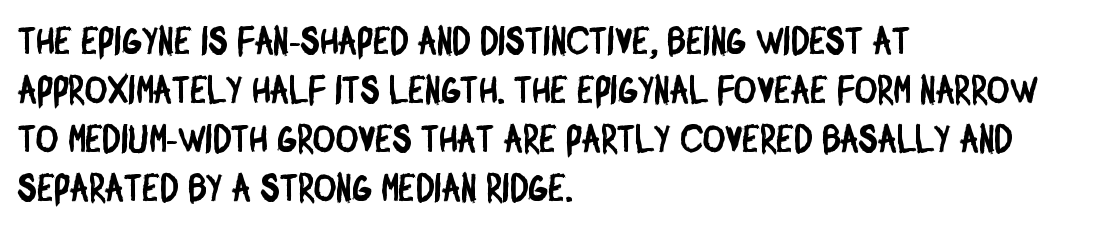
Q: Is the typeface a serif or a sans-serif typeface? A: Sans-serif.
Q: Is the text underlined? A: No.
Q: How is the paragraph aligned? A: Left-aligned.
Q: Is the spacing between letters normal or unusually wide? A: Normal.
Q: Is the spacing between lines tight, normal or loose? A: Normal.
Q: Width (condensed, normal, or wide)? A: Condensed.
Q: Stroke contrast? A: Low.
Q: x-height? A: Large.
Q: Monospaced? A: No.
